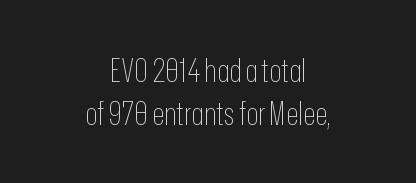
{"serif": "no", "italic": "no", "bold": "no", "weight": "thin", "width": "condensed", "stroke_contrast": "low", "x_height": "medium", "monospaced": "no", "underline": "no", "align": "center", "line_spacing": "normal", "line_spacing_ratio": 1.33, "letter_spacing": "normal", "letter_spacing_em": 0.0, "glyph_px": 32}
